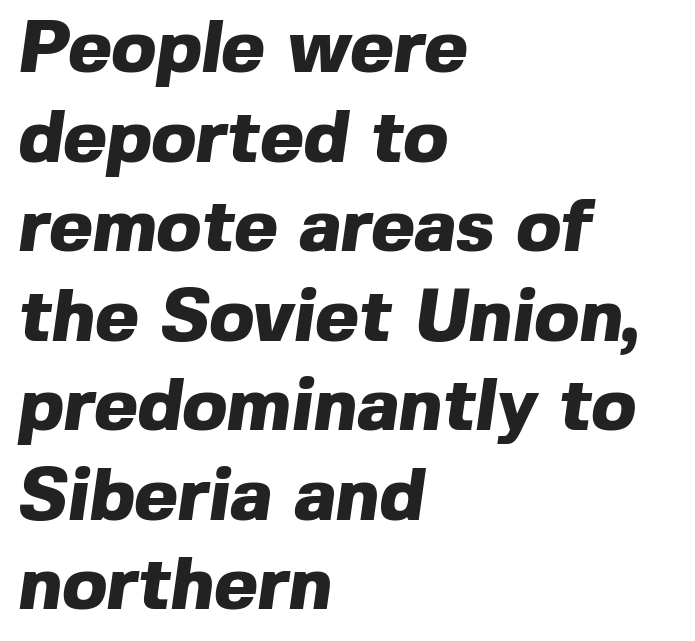
Typographically, this falls in the sans-serif category. This rendering uses left alignment, leaving the right contour irregular. Nobody drew a line under any word here. This is heavy type, rendered in bold. Here the designer chose a conventional face with non-uniform glyph widths. Nobody touched the tracking dial on this one.
